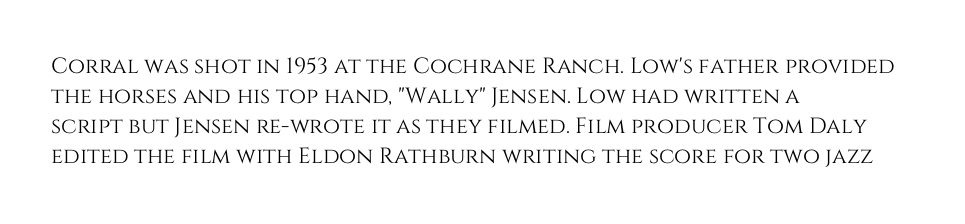
The lettering stays uniformly vertical, giving the passage a roman look. The text block is weighted toward the left margin, trailing off unevenly rightward. A typesetter would call this zero additional tracking. Evenly set lines give the paragraph a standard silhouette.
